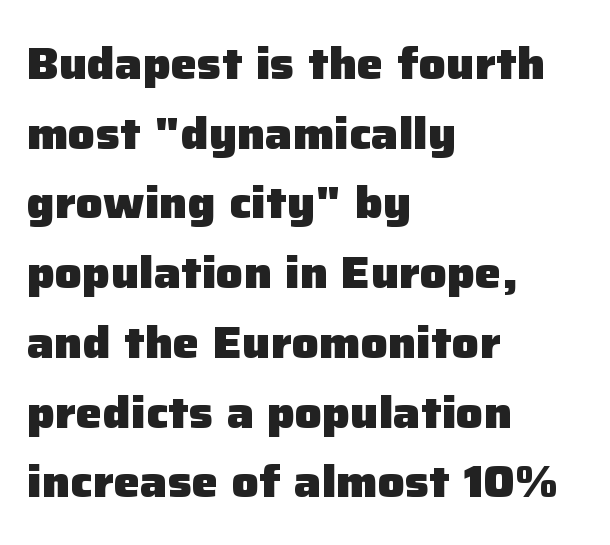
The image shows 45 px heavy sans-serif type, upright; set left-aligned, normal line spacing (1.55x), normal letter spacing, not underlined; low stroke contrast and a medium x-height.
